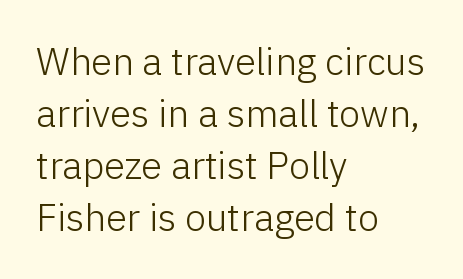
Examine the stroke ends and you'll find no serifs. Short note: letters normally spaced. Looks like regular typesetting: each glyph gets only the width it needs. Is the stroke heavy? The answer is a plain regular-or-lighter. Casual observation: everything's shoved over to the left.
